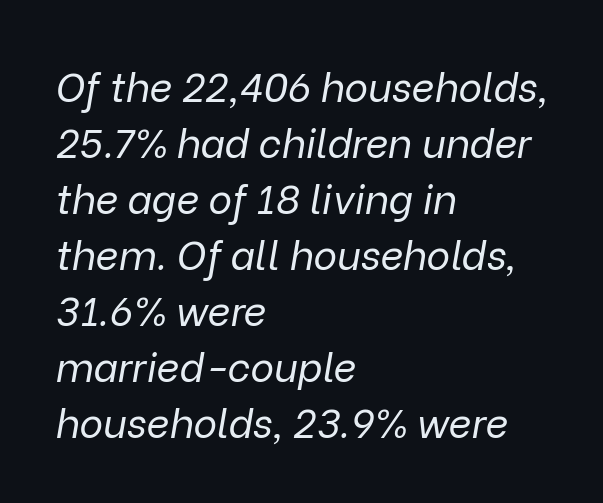
Observe the lean: these are italic letterforms. Ink coverage per letter is moderate at most. The lines in this sample share a left origin and differ only in where they stop. Evenly set lines give the paragraph a standard silhouette.
